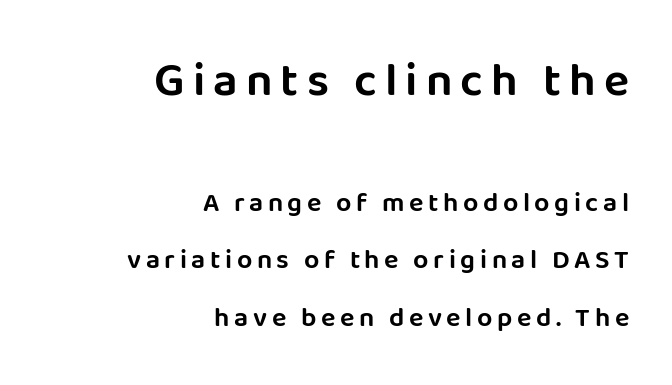
A typesetter would mark this as roman, not italic. Size hierarchy here favors the leading block over the trailing one. Horizontal alignment here is rightward, an uncommon choice for prose. What's the leading like? Stretched, with rows far apart. Descenders are the only things crossing below the line.
